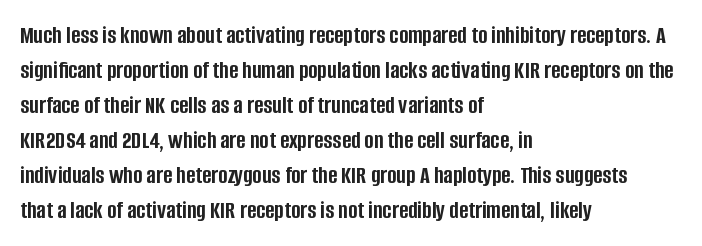
{"italic": "no", "bold": "yes", "underline": "no", "align": "left", "line_spacing": "normal", "line_spacing_ratio": 1.4, "letter_spacing": "normal", "letter_spacing_em": 0.0, "glyph_px": 25}
